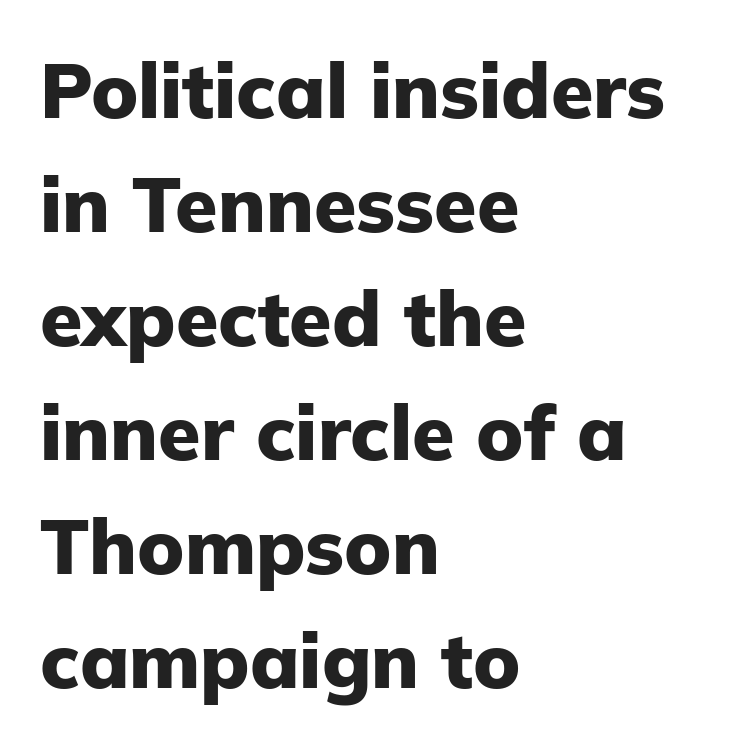
Q: Is the text bold? A: Yes.
Q: Is the text italic (slanted)? A: No, it is upright.
Q: Is the typeface a serif or a sans-serif typeface? A: Sans-serif.
Q: Is the text underlined? A: No.
Q: How is the paragraph aligned? A: Left-aligned.
Q: Is the spacing between letters normal or unusually wide? A: Normal.
Q: Is the spacing between lines tight, normal or loose? A: Normal.
Q: Width (condensed, normal, or wide)? A: Normal.
Q: Stroke contrast? A: Low.
Q: x-height? A: Medium.
Q: Monospaced? A: No.
